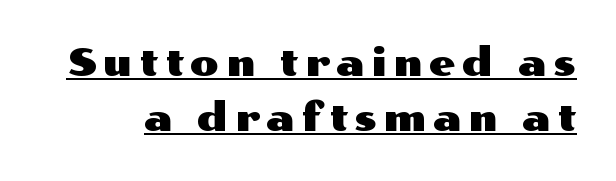
Proportional: the letters do not fall into vertical columns. The text was rendered using a sans face with plain stroke endings. The line-height multiplier appears to be the usual default. Does the lettering tilt? It doesn't — this is upright. The passage shown is underscored from start to finish.
